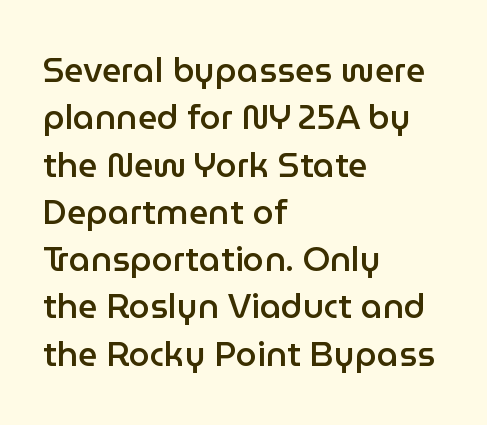
The image shows 34 px semibold sans-serif type, upright; set left-aligned, normal line spacing (1.39x), normal letter spacing, not underlined; low stroke contrast and a medium x-height.
